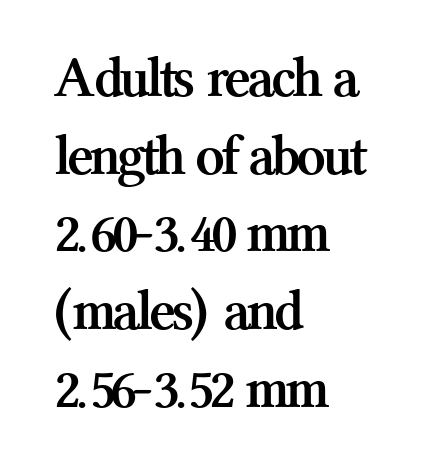
The glyphs have the mass of a bold cut. Between one letter and the next there's only the usual sliver of space. The setting favours the left margin, as ordinary paragraphs usually do. Summary of vertical rhythm: regular, with standard interline spacing.
